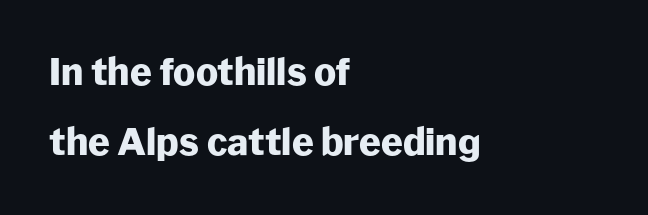
{"serif": "no", "italic": "no", "bold": "yes", "weight": "heavy", "width": "normal", "stroke_contrast": "low", "x_height": "medium", "monospaced": "no", "underline": "no", "align": "left", "line_spacing_ratio": 1.89, "letter_spacing": "normal", "letter_spacing_em": 0.0, "glyph_px": 37}
